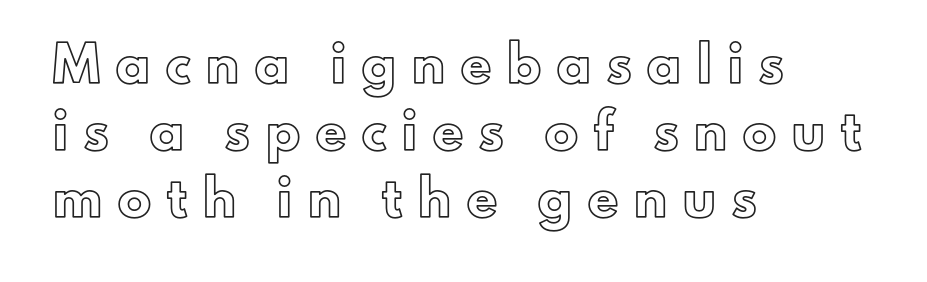
Q: Is the text italic (slanted)? A: No, it is upright.
Q: Is the text underlined? A: No.
Q: How is the paragraph aligned? A: Left-aligned.
Q: Is the spacing between letters normal or unusually wide? A: Unusually wide.
Q: Is the spacing between lines tight, normal or loose? A: Loose.
Q: Width (condensed, normal, or wide)? A: Normal.
Q: x-height? A: Small.
Q: Monospaced? A: No.
